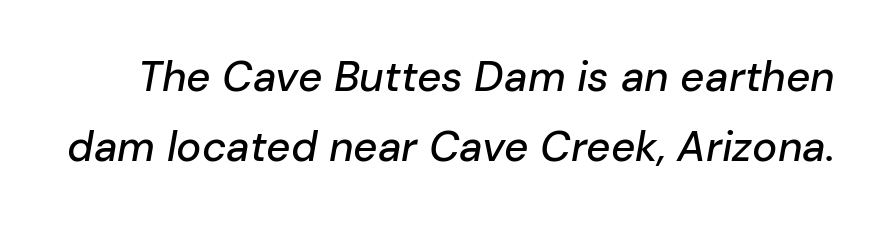
The image shows 42 px text type, italic (leaning right); set normal line spacing (1.67x), normal letter spacing, not underlined; low stroke contrast and a medium x-height.
